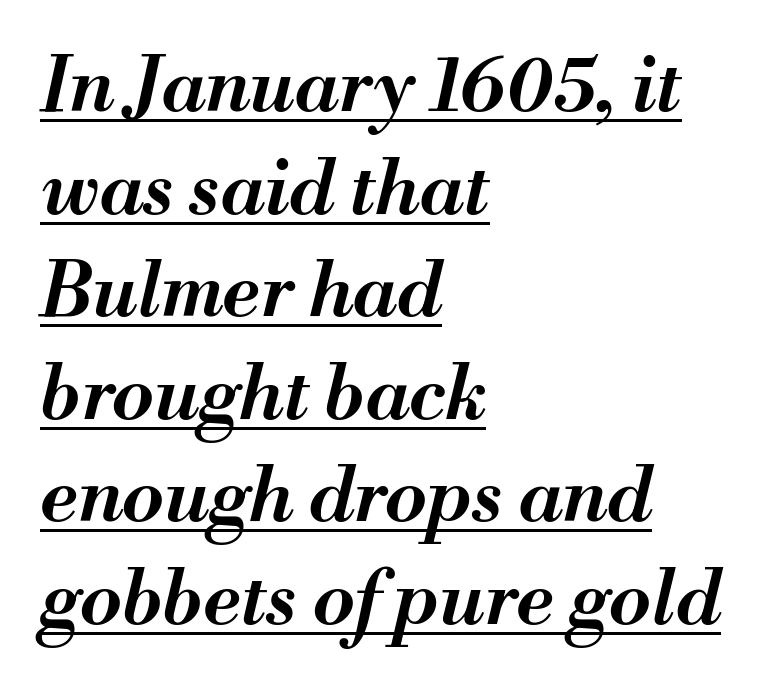
{"italic": "yes", "lean": "right", "slant_degrees": 13, "bold": "semi", "weight": "semibold", "width": "normal", "stroke_contrast": "medium", "x_height": "small", "monospaced": "no", "underline": "yes", "align": "left", "line_spacing": "normal", "line_spacing_ratio": 1.35, "letter_spacing": "normal", "letter_spacing_em": 0.0, "glyph_px": 76}
